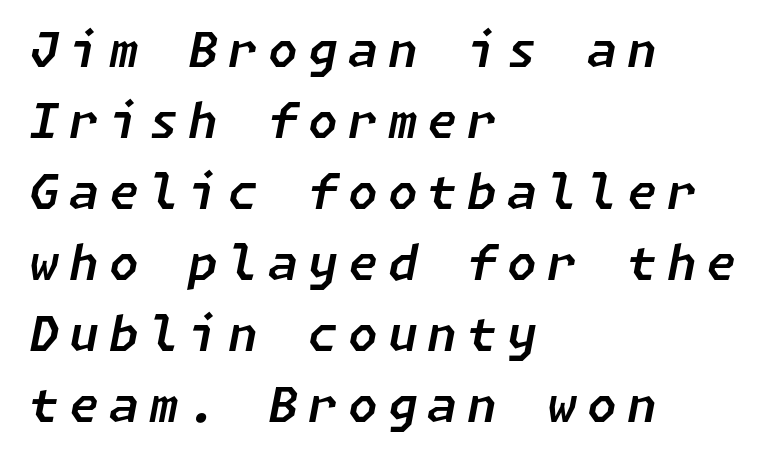
The image shows 48 px text type, italic (leaning right); set left-aligned, normal line spacing (1.48x), unusually wide letter spacing (+0.21 em), not underlined; low stroke contrast and a medium x-height.
